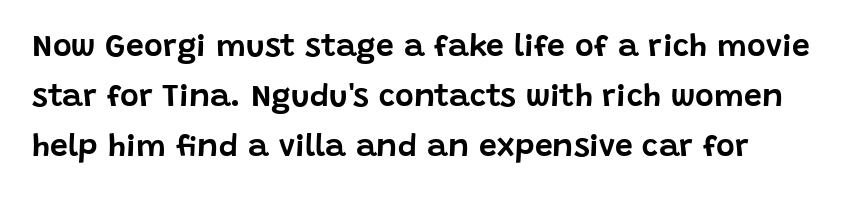
The letters carry no serifs — their stems end cleanly without finishing strokes. Do the characters align in a grid? No, the font is proportional. Leading matches the norm, producing a regular column. Italic: no, the glyphs are upright roman.
